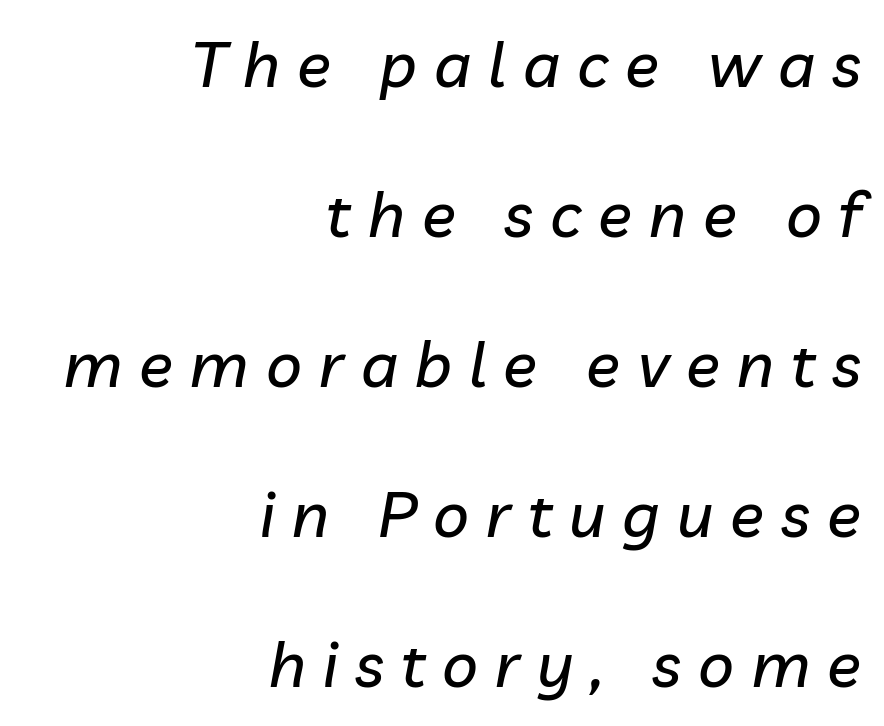
{"italic": "yes", "lean": "right", "slant_degrees": 10, "width": "normal", "stroke_contrast": "low", "x_height": "medium", "monospaced": "no", "underline": "no", "align": "right", "line_spacing": "loose", "line_spacing_ratio": 2.38, "letter_spacing": "wide", "letter_spacing_em": 0.27, "glyph_px": 63}
